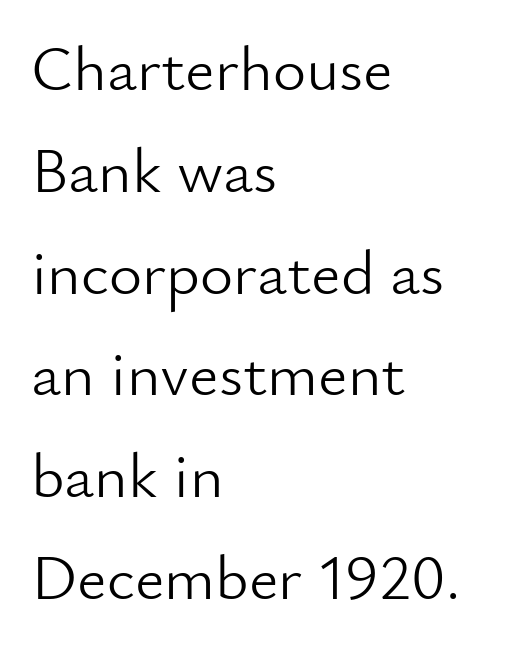
Normally led — the rows are evenly, conventionally spaced. This rendering leaves character spacing at its baseline value. The paragraph shown leans on its left margin. A clean baseline with only descenders dipping below it. Notice how the stems are strictly vertical — no italics here.
